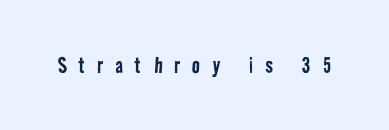
Q: Is the text bold? A: No.
Q: Is the text underlined? A: No.
Q: Is the spacing between letters normal or unusually wide? A: Unusually wide.
